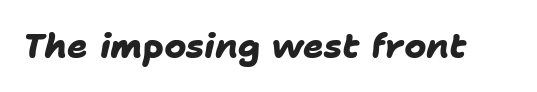
The image shows 34 px heavy sans-serif type; set normal letter spacing, not underlined; low stroke contrast and a medium x-height.
